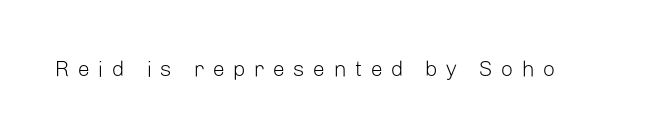
Q: Is the text bold? A: No.
Q: Is the text italic (slanted)? A: No, it is upright.
Q: Is the text underlined? A: No.
Q: Is the spacing between letters normal or unusually wide? A: Unusually wide.
